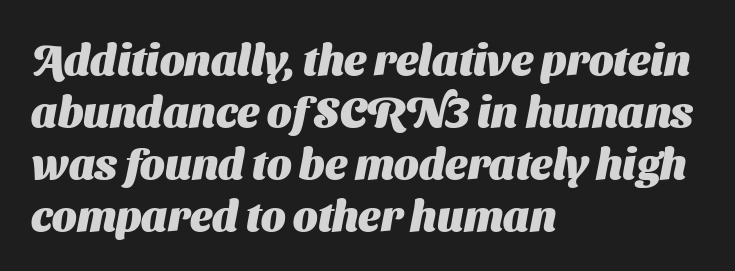
The passage shown is emphatically bold. These lines are composed in type without serifs. Teacher's note: observe the even left margin — that is flush-left alignment. Here the glyphs are tracked normally, forming tight word shapes. The string is rendered with underlining switched off.
